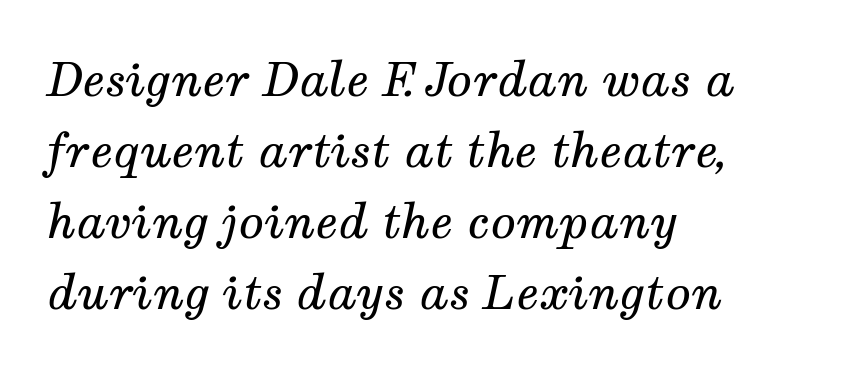
{"serif": "yes", "italic": "yes", "lean": "right", "slant_degrees": 12, "bold": "no", "weight": "regular", "width": "normal", "stroke_contrast": "medium", "x_height": "medium", "monospaced": "no", "underline": "no", "align": "left", "line_spacing": "normal", "line_spacing_ratio": 1.51, "letter_spacing": "normal", "letter_spacing_em": 0.0, "glyph_px": 47}
